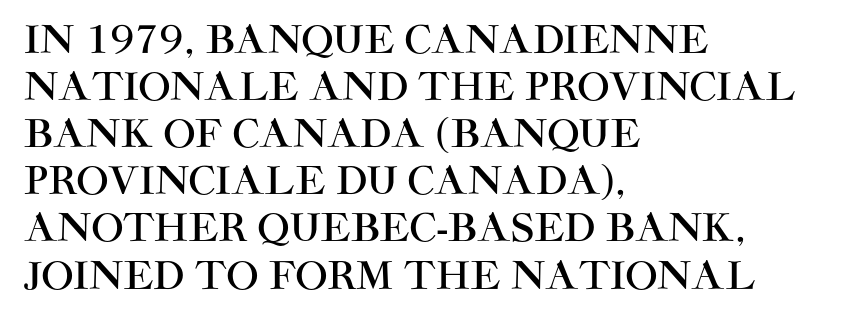
The image shows 38 px sans-serif type, upright; set left-aligned, line spacing 1.24x, normal letter spacing, not underlined; high stroke contrast and a large x-height.
